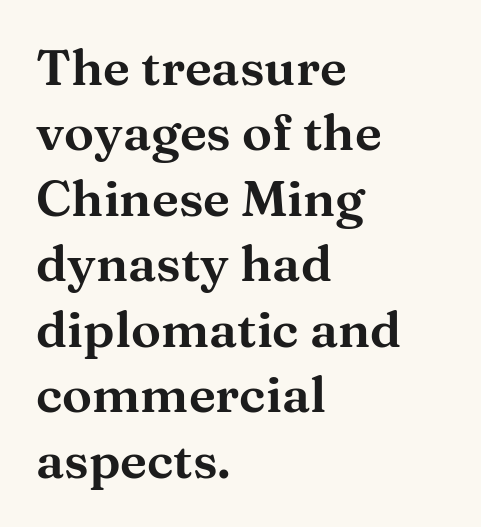
{"serif": "yes", "italic": "no", "width": "wide", "stroke_contrast": "medium", "x_height": "medium", "monospaced": "no", "underline": "no", "align": "left", "line_spacing": "normal", "line_spacing_ratio": 1.31, "letter_spacing": "normal", "letter_spacing_em": 0.0, "glyph_px": 50}
